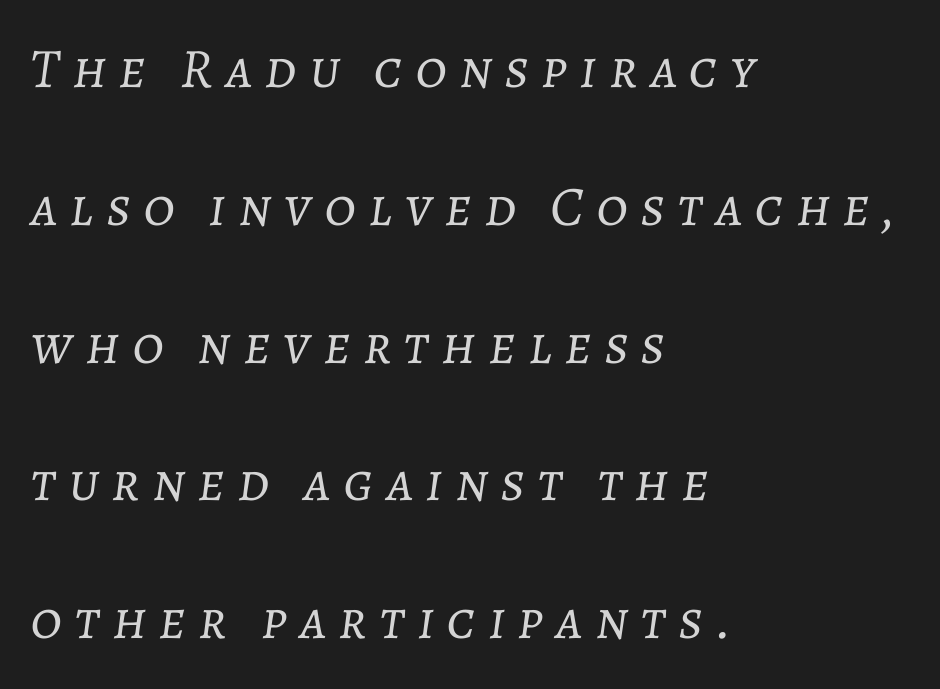
{"italic": "yes", "lean": "right", "slant_degrees": 7, "bold": "no", "weight": "light", "width": "normal", "stroke_contrast": "low", "x_height": "medium", "monospaced": "no", "underline": "no", "align": "left", "line_spacing": "loose", "line_spacing_ratio": 2.46, "letter_spacing": "wide", "letter_spacing_em": 0.22, "glyph_px": 56}
